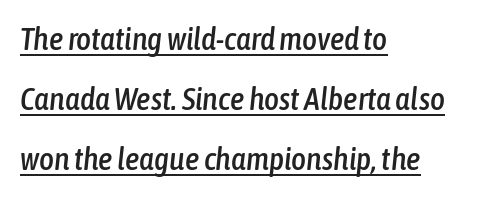
Q: Is the text italic (slanted)? A: Yes, it leans right by about 6 degrees.
Q: Is the text underlined? A: Yes.
Q: How is the paragraph aligned? A: Left-aligned.
Q: Is the spacing between letters normal or unusually wide? A: Normal.
Q: Width (condensed, normal, or wide)? A: Condensed.
Q: Stroke contrast? A: Low.
Q: x-height? A: Medium.
Q: Monospaced? A: No.
